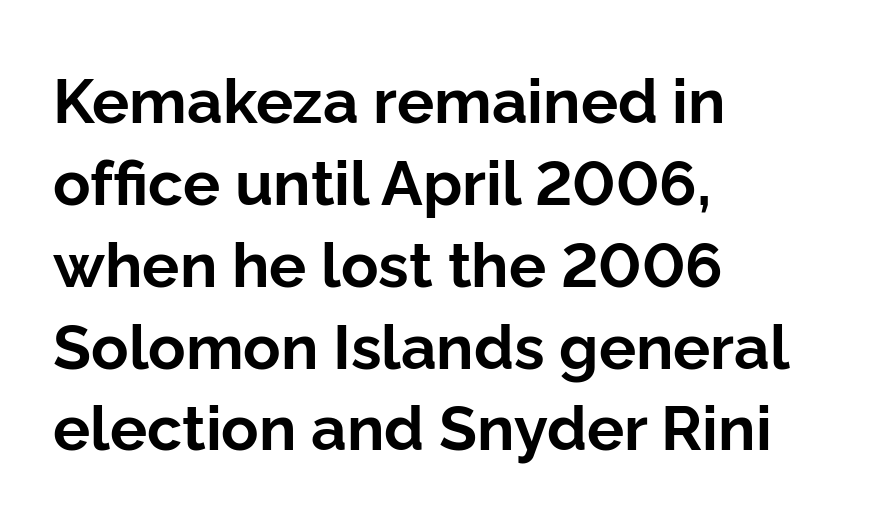
Q: Is the text bold? A: Yes.
Q: Is the text italic (slanted)? A: No, it is upright.
Q: Is the typeface a serif or a sans-serif typeface? A: Sans-serif.
Q: Is the text underlined? A: No.
Q: How is the paragraph aligned? A: Left-aligned.
Q: Is the spacing between letters normal or unusually wide? A: Normal.
Q: Is the spacing between lines tight, normal or loose? A: Normal.
Q: Width (condensed, normal, or wide)? A: Normal.
Q: Stroke contrast? A: Low.
Q: x-height? A: Medium.
Q: Monospaced? A: No.
